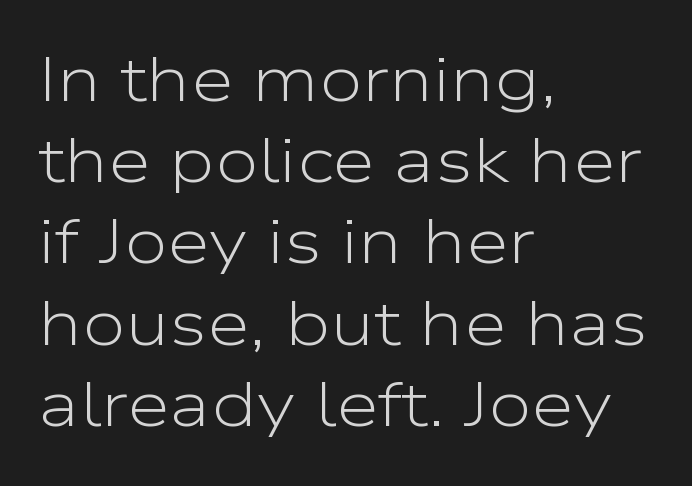
The image shows 62 px light, wide sans-serif type, upright; set left-aligned, normal line spacing (1.31x), normal letter spacing, not underlined; low stroke contrast and a medium x-height.
